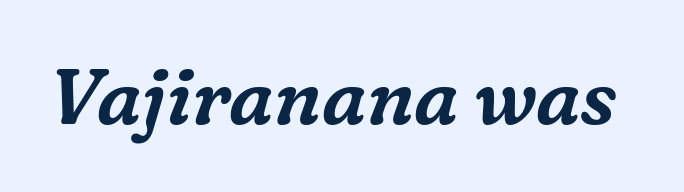
{"serif": "yes", "italic": "yes", "lean": "right", "slant_degrees": 16, "width": "normal", "stroke_contrast": "medium", "x_height": "medium", "monospaced": "no", "underline": "no", "letter_spacing": "normal", "letter_spacing_em": 0.0, "glyph_px": 77}
